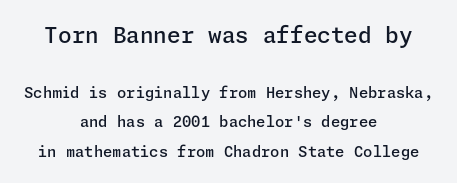
The image shows 22 px text type, upright; set centered, loose line spacing (1.97x), normal letter spacing, not underlined; the first (top) block is 1.47x larger.
